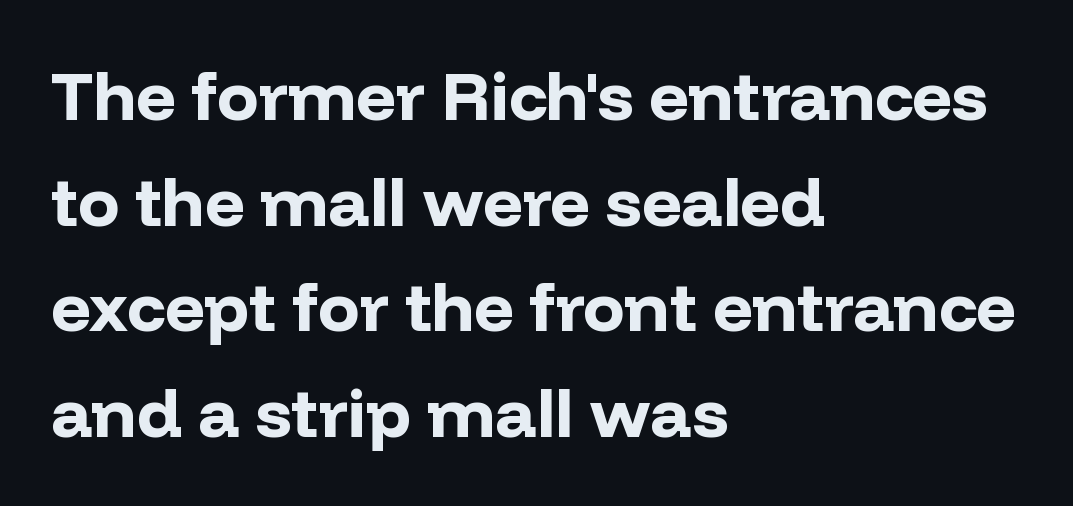
Q: Is the text bold? A: Yes.
Q: Is the text italic (slanted)? A: No, it is upright.
Q: Is the typeface a serif or a sans-serif typeface? A: Sans-serif.
Q: Is the text underlined? A: No.
Q: How is the paragraph aligned? A: Left-aligned.
Q: Is the spacing between letters normal or unusually wide? A: Normal.
Q: Is the spacing between lines tight, normal or loose? A: Normal.
Q: Width (condensed, normal, or wide)? A: Normal.
Q: Stroke contrast? A: Low.
Q: x-height? A: Medium.
Q: Monospaced? A: No.
